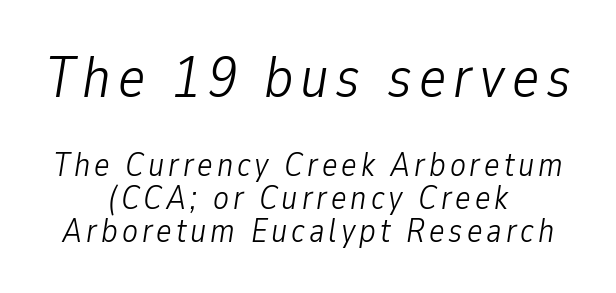
{"italic": "yes", "lean": "right", "slant_degrees": 9, "bold": "no", "weight": "light", "width": "condensed", "stroke_contrast": "low", "x_height": "medium", "monospaced": "no", "underline": "no", "align": "center", "line_spacing": "tight", "line_spacing_ratio": 1.0, "larger_block": "first", "size_ratio": 1.76, "glyph_px": 58}
